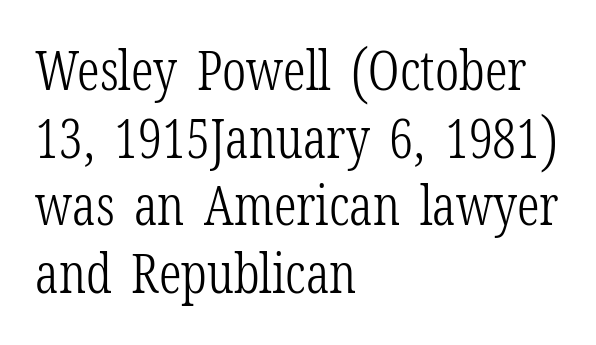
{"serif": "yes", "italic": "no", "bold": "no", "weight": "light", "width": "condensed", "stroke_contrast": "low", "x_height": "medium", "monospaced": "no", "underline": "no", "align": "left", "line_spacing_ratio": 1.23, "letter_spacing": "normal", "letter_spacing_em": 0.0, "glyph_px": 55}
